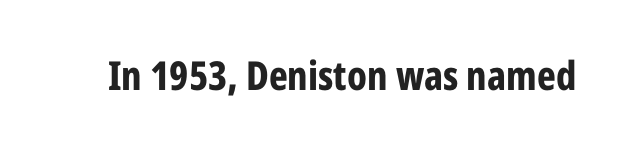
{"serif": "no", "italic": "no", "bold": "yes", "weight": "bold", "width": "condensed", "stroke_contrast": "low", "x_height": "medium", "monospaced": "no", "underline": "no", "letter_spacing": "normal", "letter_spacing_em": 0.0, "glyph_px": 40}
